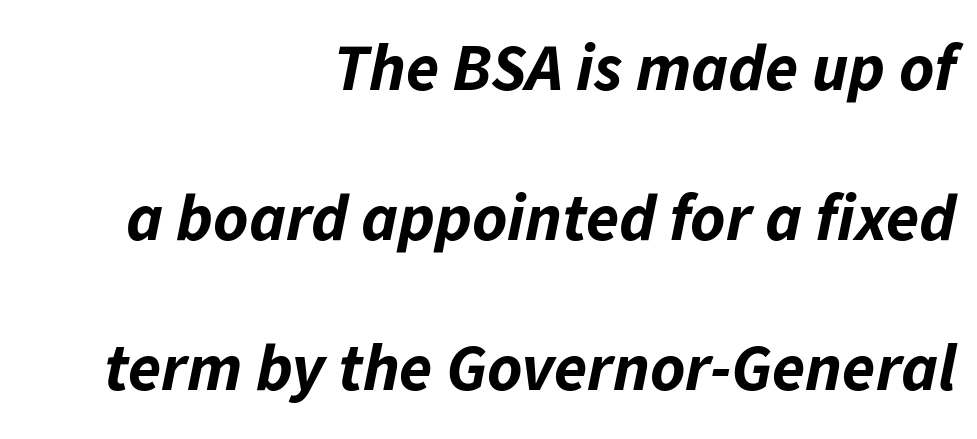
Every letter is thick-stroked: bold, no question. The glyphs are unaccompanied by any horizontal stroke below them. The lines are quadded right. A typesetter would mark this as italic.
